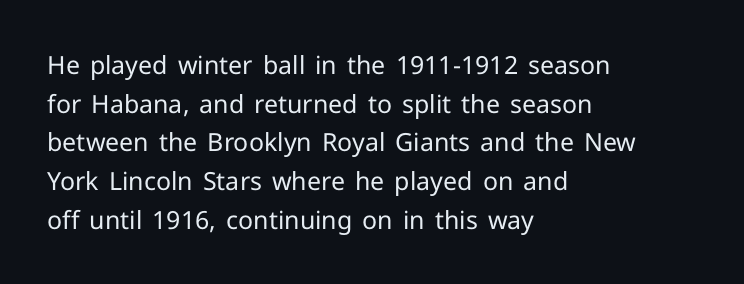
The image shows 25 px text type, upright; set left-aligned, normal line spacing (1.55x), normal letter spacing, not underlined.
